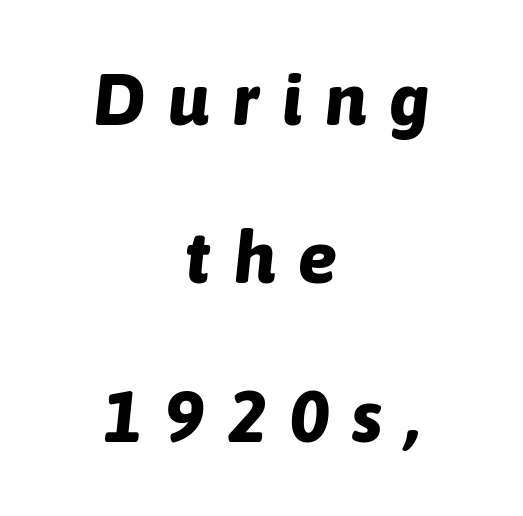
The image shows 73 px bold type, italic (leaning right); set centered, loose line spacing (2.17x), unusually wide letter spacing (+0.32 em), not underlined; low stroke contrast and a medium x-height.
